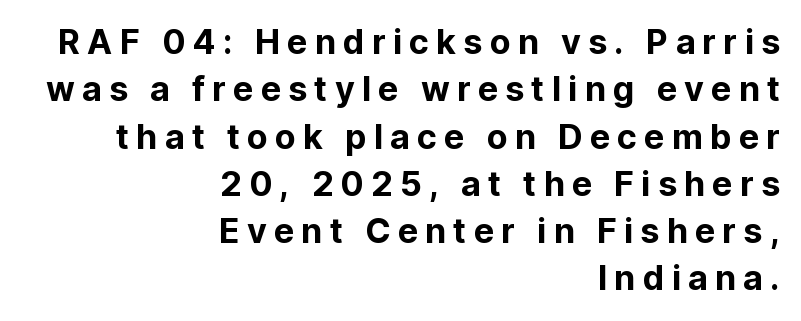
{"serif": "no", "italic": "no", "width": "normal", "stroke_contrast": "low", "x_height": "medium", "monospaced": "no", "underline": "no", "align": "right", "line_spacing": "normal", "line_spacing_ratio": 1.39, "letter_spacing": "wide", "letter_spacing_em": 0.21, "glyph_px": 34}
